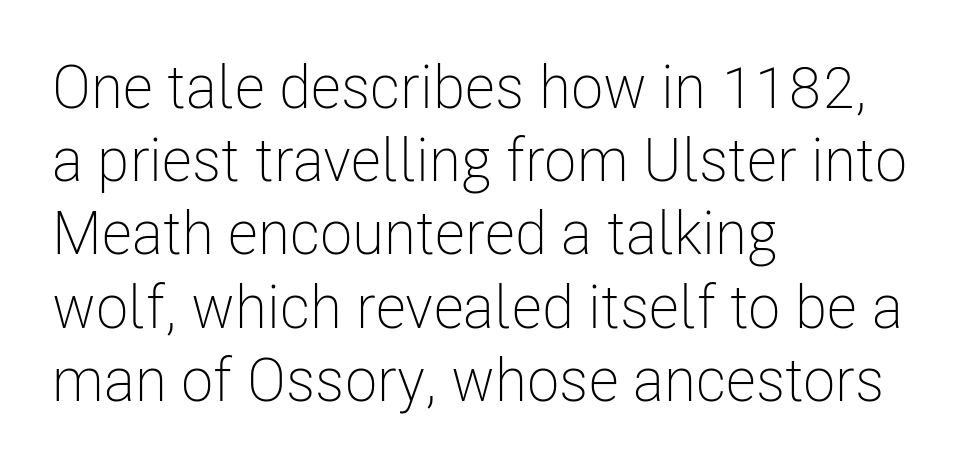
The image shows 60 px light, condensed sans-serif type, upright; set left-aligned, line spacing 1.22x, normal letter spacing, not underlined; low stroke contrast and a medium x-height.
